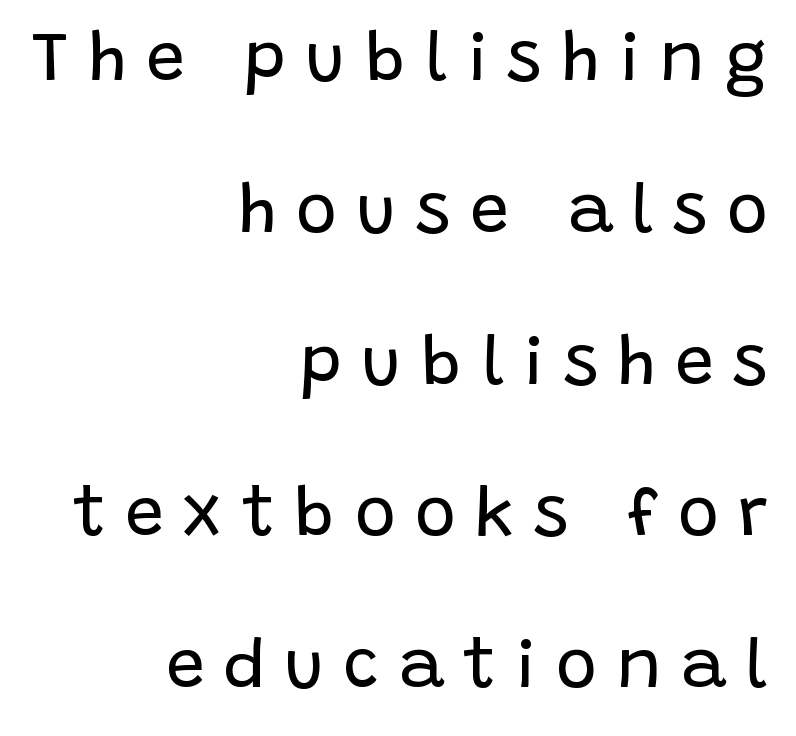
The image shows 69 px regular-weight sans-serif type, upright; set right-aligned, loose line spacing (2.2x), unusually wide letter spacing (+0.28 em), not underlined; low stroke contrast and a large x-height.
